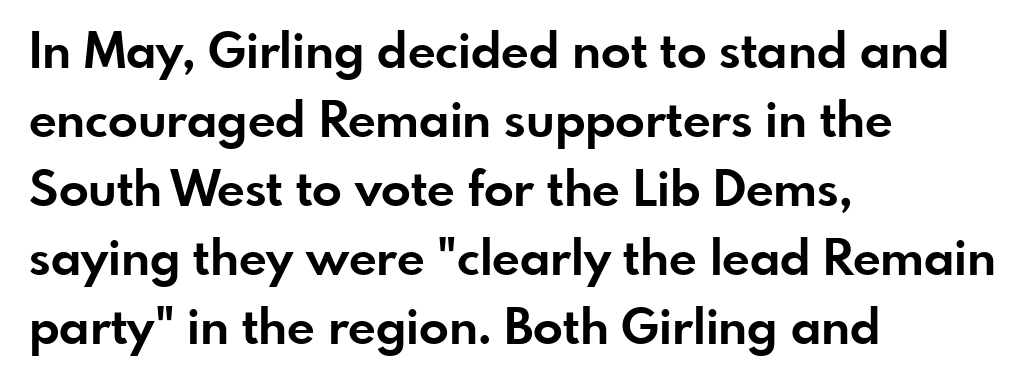
Q: Is the text bold? A: Yes.
Q: Is the text italic (slanted)? A: No, it is upright.
Q: Is the typeface a serif or a sans-serif typeface? A: Sans-serif.
Q: Is the text underlined? A: No.
Q: How is the paragraph aligned? A: Left-aligned.
Q: Is the spacing between letters normal or unusually wide? A: Normal.
Q: Is the spacing between lines tight, normal or loose? A: Normal.
Q: Width (condensed, normal, or wide)? A: Normal.
Q: Stroke contrast? A: Low.
Q: x-height? A: Small.
Q: Monospaced? A: No.
